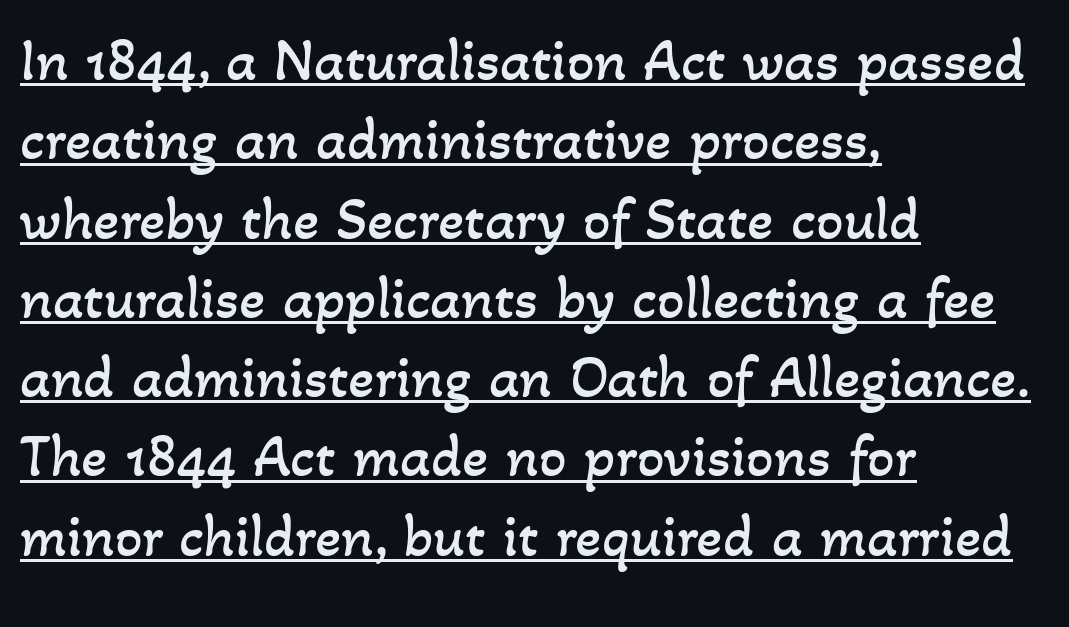
Q: Is the text bold? A: No.
Q: Is the text underlined? A: Yes.
Q: How is the paragraph aligned? A: Left-aligned.
Q: Is the spacing between letters normal or unusually wide? A: Normal.
Q: Is the spacing between lines tight, normal or loose? A: Normal.
Q: Width (condensed, normal, or wide)? A: Normal.
Q: Stroke contrast? A: Low.
Q: x-height? A: Small.
Q: Monospaced? A: No.
